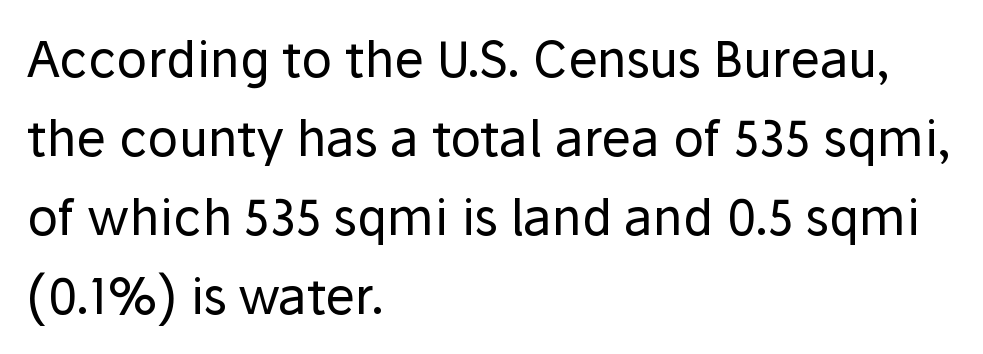
The gap between lines stays unmarked. The letters advance in unequal steps, a hallmark of proportional type. The rows are spaced the way most documents space them. The typesetter chose a ragged-right arrangement here.
